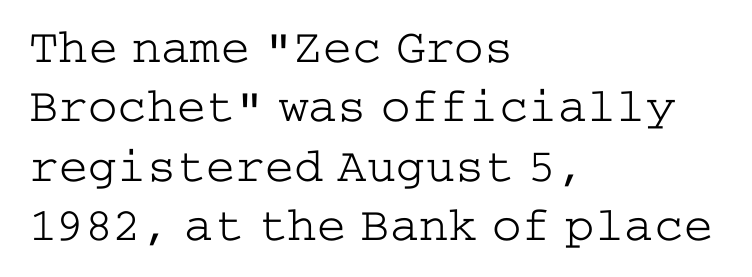
Weight: in the light-to-regular range. The typesetter chose a ragged-right arrangement here. Inter-character spacing is left at the font's built-in metrics. The type sits square on the baseline with zero lean. The specimen omits any rule beneath the text block's lines.
